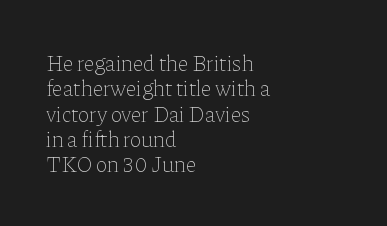
Q: Is the text bold? A: No.
Q: Is the text italic (slanted)? A: No, it is upright.
Q: Is the text underlined? A: No.
Q: How is the paragraph aligned? A: Left-aligned.
Q: Is the spacing between letters normal or unusually wide? A: Normal.
Q: Is the spacing between lines tight, normal or loose? A: Tight.
